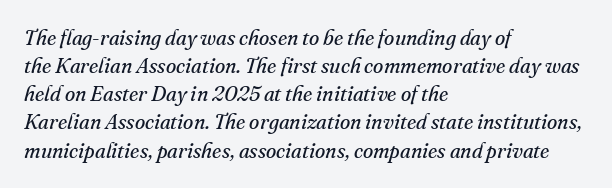
The image shows 21 px text type, italic (leaning right); set left-aligned, normal line spacing (1.34x), normal letter spacing, not underlined.
